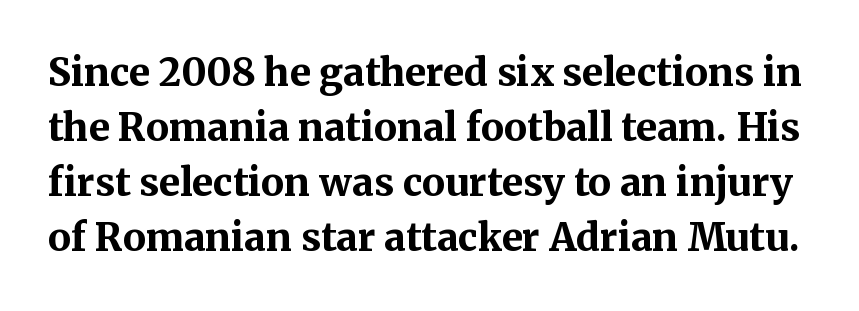
This sample uses a serif face. A clean baseline with only descenders dipping below it. Each new line begins a customary step beneath the previous one. A roman cut, with each character standing at attention.
